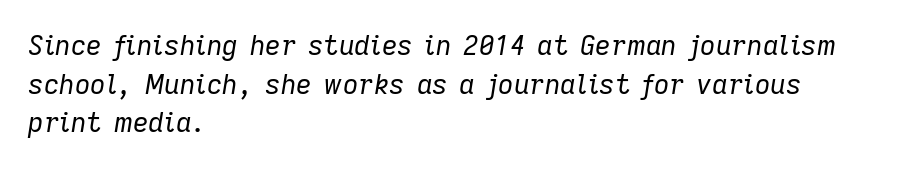
The passage shown is not underscored anywhere. The letterforms sit shoulder to shoulder at normal distance. The specimen reads as italic at a glance. The rows are spaced the way most documents space them.
